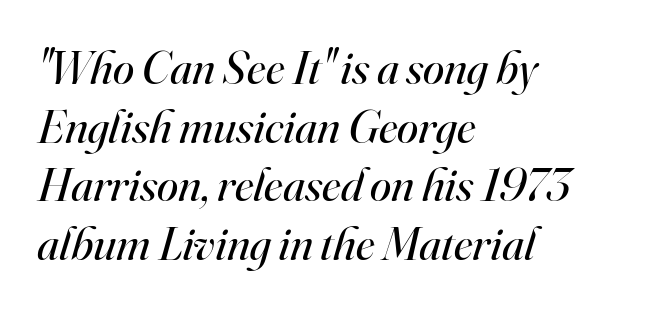
Q: Is the text bold? A: No.
Q: Is the text italic (slanted)? A: Yes, it leans right by about 16 degrees.
Q: Is the typeface a serif or a sans-serif typeface? A: Serif.
Q: Is the text underlined? A: No.
Q: How is the paragraph aligned? A: Left-aligned.
Q: Is the spacing between letters normal or unusually wide? A: Normal.
Q: Width (condensed, normal, or wide)? A: Normal.
Q: Stroke contrast? A: High.
Q: x-height? A: Small.
Q: Monospaced? A: No.
